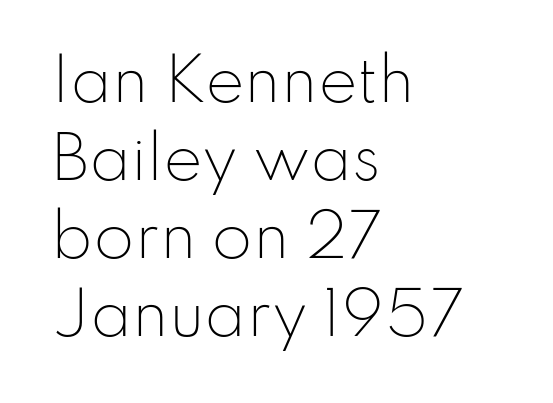
{"serif": "no", "italic": "no", "bold": "no", "weight": "light", "width": "normal", "stroke_contrast": "low", "x_height": "small", "monospaced": "no", "underline": "no", "align": "left", "line_spacing": "normal", "line_spacing_ratio": 1.32, "letter_spacing": "normal", "letter_spacing_em": 0.0, "glyph_px": 59}
